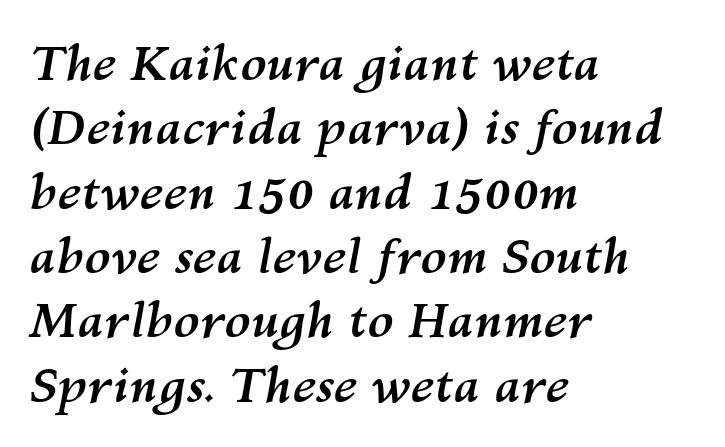
Q: Is the text bold? A: Yes.
Q: Is the text italic (slanted)? A: Yes, it leans right by about 10 degrees.
Q: Is the text underlined? A: No.
Q: How is the paragraph aligned? A: Left-aligned.
Q: Is the spacing between letters normal or unusually wide? A: Normal.
Q: Is the spacing between lines tight, normal or loose? A: Normal.
Q: Width (condensed, normal, or wide)? A: Normal.
Q: Stroke contrast? A: Medium.
Q: x-height? A: Medium.
Q: Monospaced? A: No.
